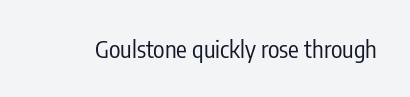
{"italic": "no", "bold": "no", "underline": "no", "letter_spacing": "normal", "letter_spacing_em": 0.0, "glyph_px": 24}
